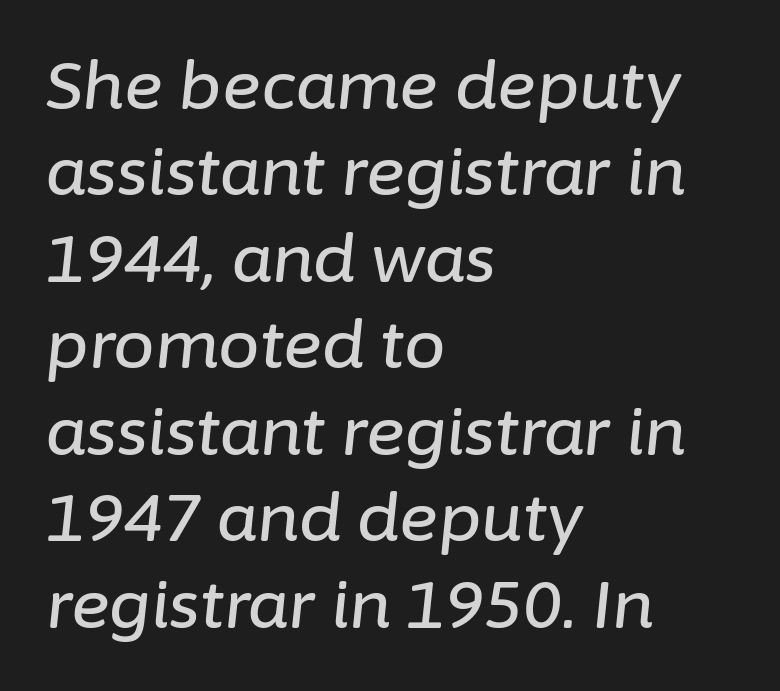
Looking at the ascenders, they clearly lean. Regarding leading, the lines here are spaced in the standard way. This rendering uses left alignment, leaving the right contour irregular. A typesetter would call this proportional, since set widths differ per character. Does extra space separate the letters? No, they use regular spacing. The foot of each line stays bare and open.
